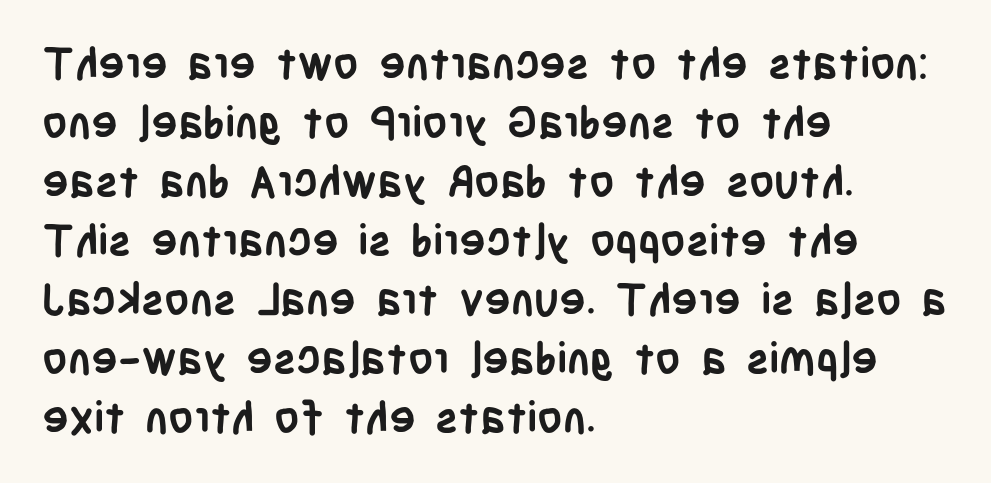
Q: Is the text bold? A: Yes.
Q: Is the text italic (slanted)? A: No, it is upright.
Q: Is the typeface a serif or a sans-serif typeface? A: Sans-serif.
Q: Is the text underlined? A: No.
Q: How is the paragraph aligned? A: Left-aligned.
Q: Is the spacing between letters normal or unusually wide? A: Normal.
Q: Is the spacing between lines tight, normal or loose? A: Normal.
Q: Width (condensed, normal, or wide)? A: Condensed.
Q: Stroke contrast? A: Low.
Q: x-height? A: Large.
Q: Monospaced? A: No.
